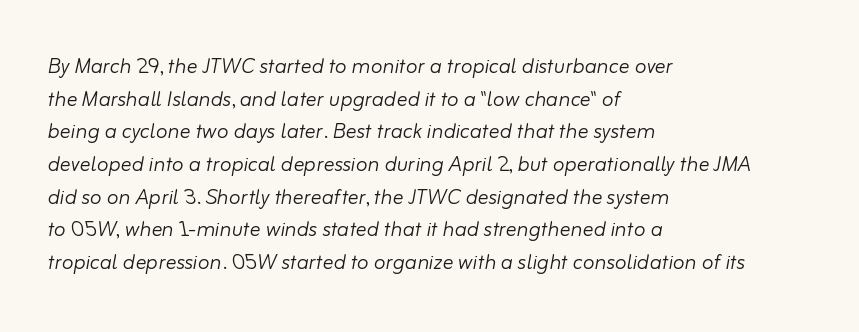
Designer's note — italics engaged. A typesetter would call this zero additional tracking. The passage shown is not bold in any degree. These lines stack with their left ends in a neat column. Clear beneath every line of the passage.
